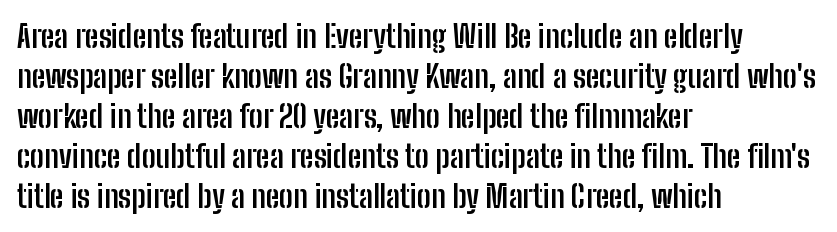
Honestly, the letter spacing is just normal — you wouldn't notice it. Line starts are locked; line ends wander. Nothing sits at the stroke ends, so this counts as sans-serif. The type sits square on the baseline with zero lean.
